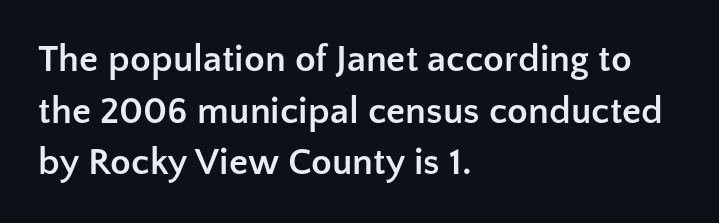
The image shows 38 px semibold sans-serif type, upright; set left-aligned, normal line spacing (1.36x), normal letter spacing, not underlined; low stroke contrast and a medium x-height.
